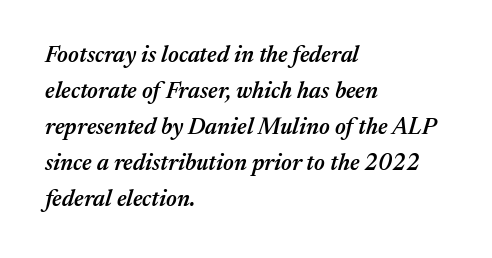
{"italic": "yes", "lean": "right", "slant_degrees": 17, "bold": "semi", "underline": "no", "align": "left", "line_spacing": "normal", "line_spacing_ratio": 1.56, "letter_spacing": "normal", "letter_spacing_em": 0.0, "glyph_px": 23}
